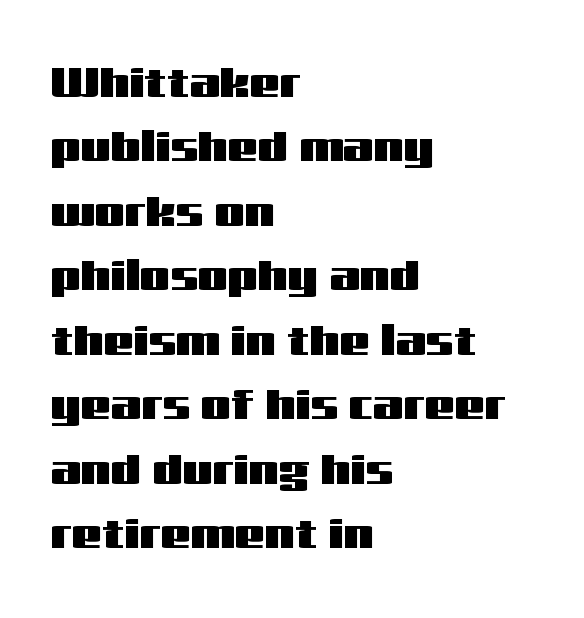
The image shows 43 px wide sans-serif type, upright; set left-aligned, normal line spacing (1.5x), normal letter spacing, not underlined; medium stroke contrast and a medium x-height.
